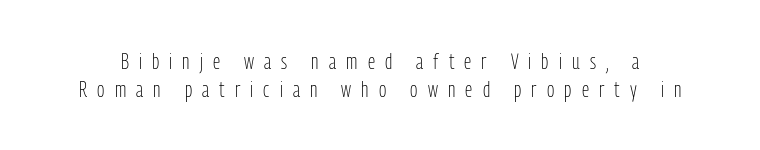
The image shows 22 px text type, upright; set normal line spacing (1.29x), unusually wide letter spacing (+0.46 em), not underlined.
